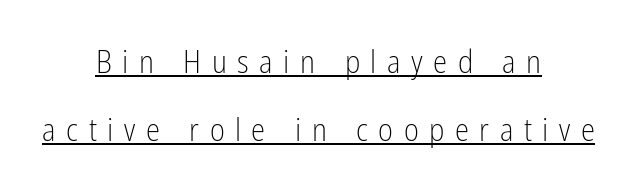
Italic? Not at all — the glyphs are vertical. Somebody hit Ctrl+U on this one — the words are underlined. Classification — sans serif. Horizontal alignment here is central, giving a formal, balanced look. Rows of type keep a wide berth in the vertical direction. Looks like regular typesetting: each glyph gets only the width it needs.
